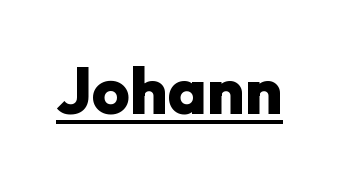
In terms of posture, this sample is upright. This sample uses plain, unmodified letter spacing. Do the characters align in a grid? No, the font is proportional. A dark, heavy texture on the line: the type is bold. Letterform terminals end flat and unadorned throughout the passage. The rendering uses the underline text-decoration.
